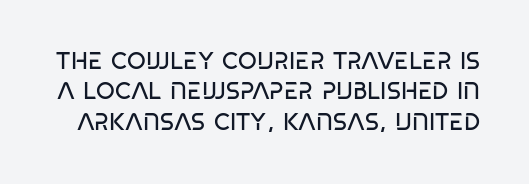
Descender tails drop into unmarked territory. Does extra space separate the letters? No, they use regular spacing. The rows are spaced the way most documents space them. No heavy texture on the line: the type isn't bold.
